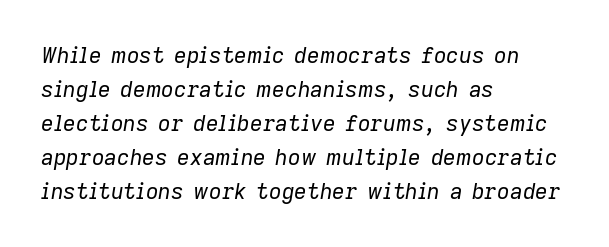
The image shows 22 px text type, italic (leaning right); set left-aligned, normal line spacing (1.55x), normal letter spacing, not underlined.
